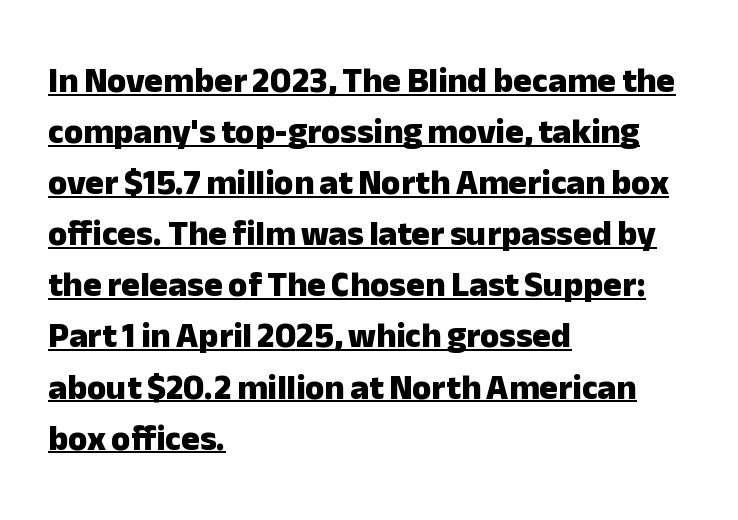
Letter spacing: default. Note the varied advance widths — an 'i' is clearly narrower than an 'm'. These words are printed bold, with thick strokes throughout. Where is the straight margin? On the left. Each line of the rendering has a horizontal stroke beneath the glyphs. What's the leading like? Ordinary, nothing unusual.
